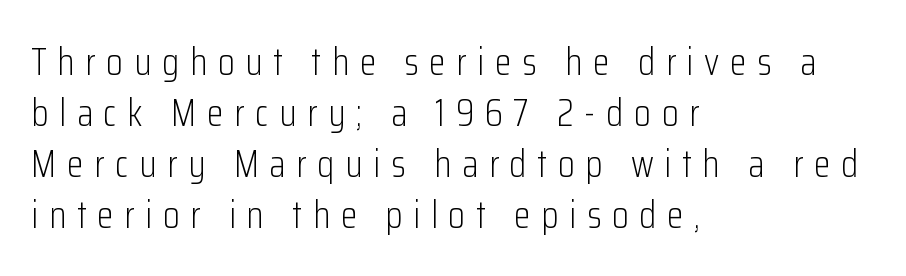
{"serif": "no", "italic": "no", "bold": "no", "weight": "light", "width": "condensed", "stroke_contrast": "low", "x_height": "medium", "monospaced": "no", "underline": "no", "align": "left", "line_spacing": "normal", "line_spacing_ratio": 1.34, "letter_spacing": "wide", "letter_spacing_em": 0.28, "glyph_px": 38}
